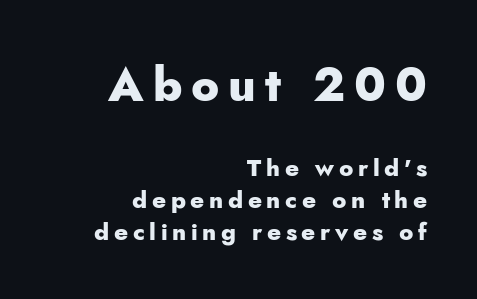
The image shows 47 px heavy sans-serif type, upright; set right-aligned, normal line spacing (1.33x), not underlined; the first (top) block is 1.96x larger; low stroke contrast and a small x-height.
